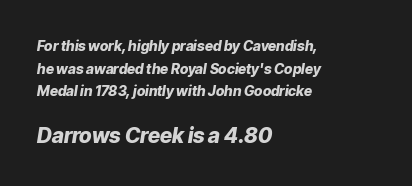
The image shows 21 px bold type, italic (leaning right); set left-aligned, normal line spacing (1.62x), normal letter spacing, not underlined; the second (bottom) block is 1.5x larger.
